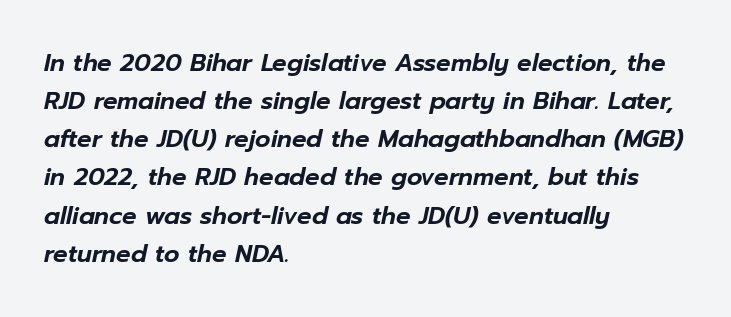
The image shows 24 px text type, italic (leaning right); set left-aligned, normal line spacing (1.59x), normal letter spacing, not underlined.
